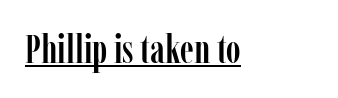
Is this a fixed-width face? No — the glyphs have proportional, varying widths. The passage shown has conventional tracking throughout. Like a heading marked for emphasis, these lines bear an underscore. Every character sits straight up, as roman type does. The paragraph has a hard left edge and a soft right edge. Note: serifs present on the glyphs.
